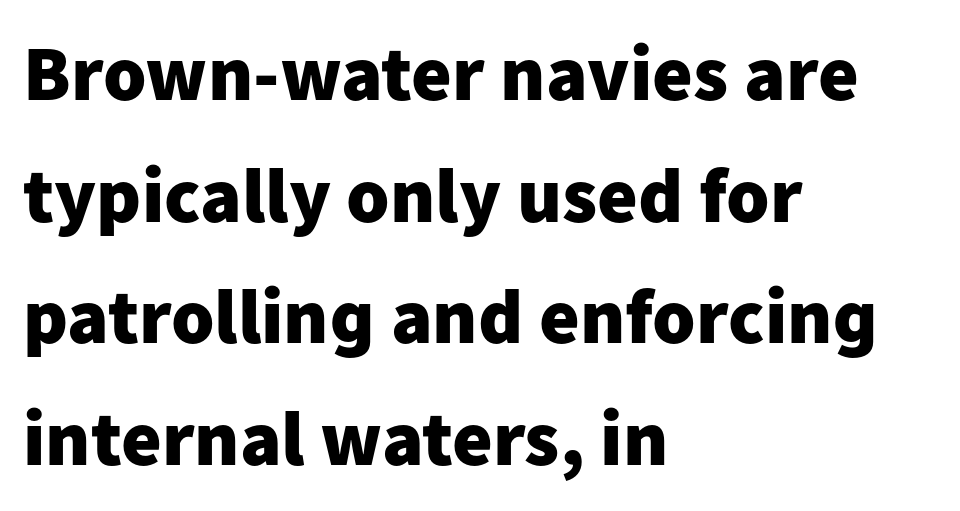
The image shows 78 px heavy sans-serif type, upright; set left-aligned, normal line spacing (1.56x), normal letter spacing, not underlined; low stroke contrast and a medium x-height.
